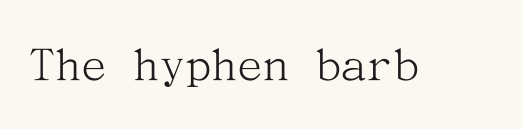
Q: Is the text bold? A: No.
Q: Is the text italic (slanted)? A: No, it is upright.
Q: Is the typeface a serif or a sans-serif typeface? A: Serif.
Q: Is the text underlined? A: No.
Q: Is the spacing between letters normal or unusually wide? A: Normal.
Q: Width (condensed, normal, or wide)? A: Normal.
Q: Stroke contrast? A: Medium.
Q: x-height? A: Medium.
